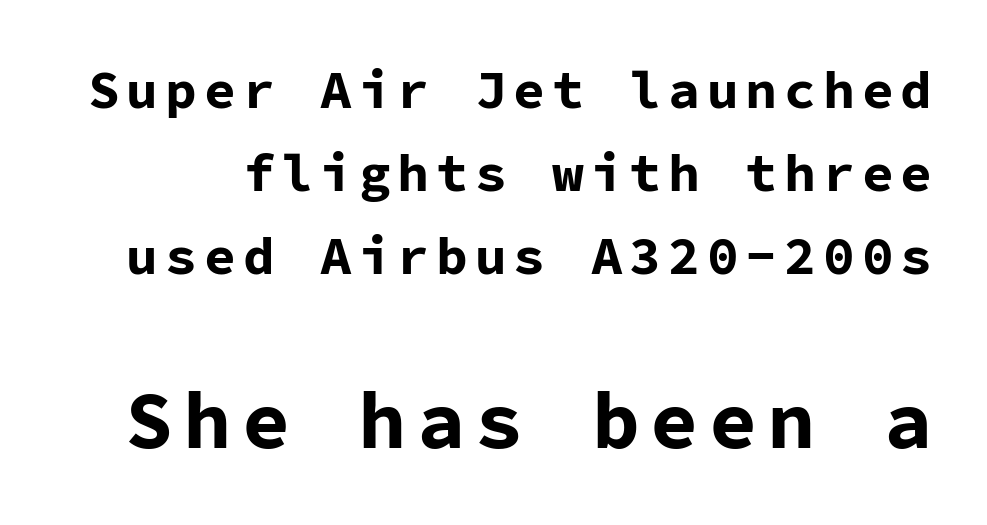
{"serif": "no", "italic": "no", "bold": "yes", "weight": "bold", "width": "normal", "stroke_contrast": "low", "x_height": "medium", "monospaced": "yes", "underline": "no", "line_spacing": "normal", "line_spacing_ratio": 1.57, "larger_block": "second", "size_ratio": 1.51, "glyph_px": 80}
